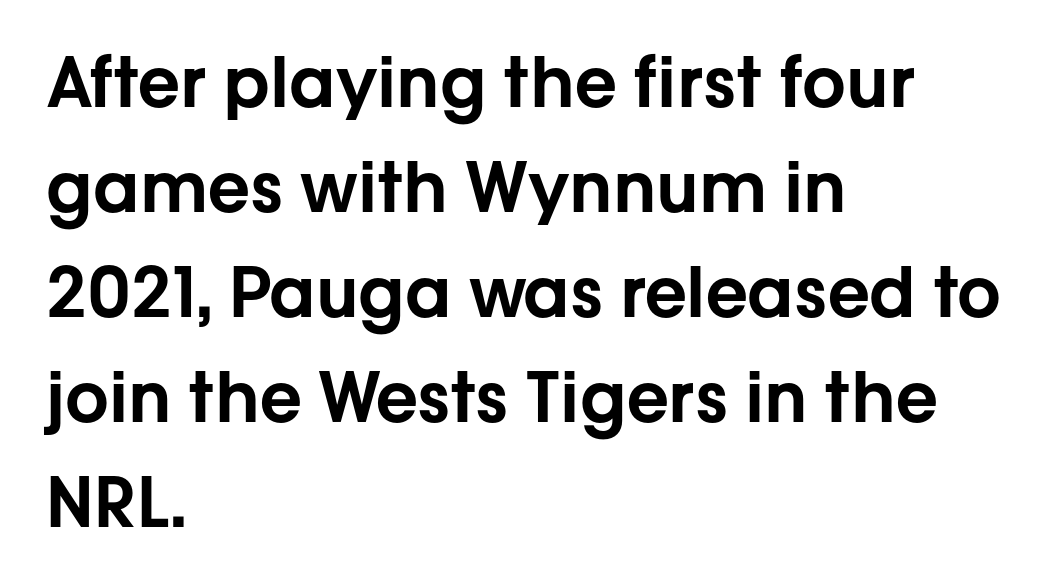
{"serif": "no", "italic": "no", "width": "normal", "stroke_contrast": "low", "x_height": "medium", "monospaced": "no", "underline": "no", "align": "left", "line_spacing": "normal", "line_spacing_ratio": 1.52, "letter_spacing": "normal", "letter_spacing_em": 0.0, "glyph_px": 69}
